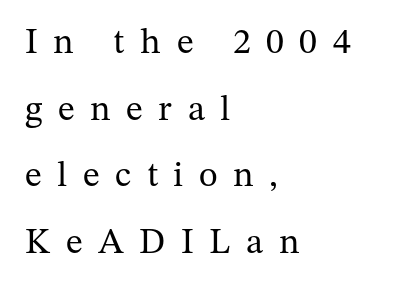
The image shows 36 px regular-weight serif type, upright; set left-aligned, line spacing 1.85x, unusually wide letter spacing (+0.43 em), not underlined; medium stroke contrast and a medium x-height.
